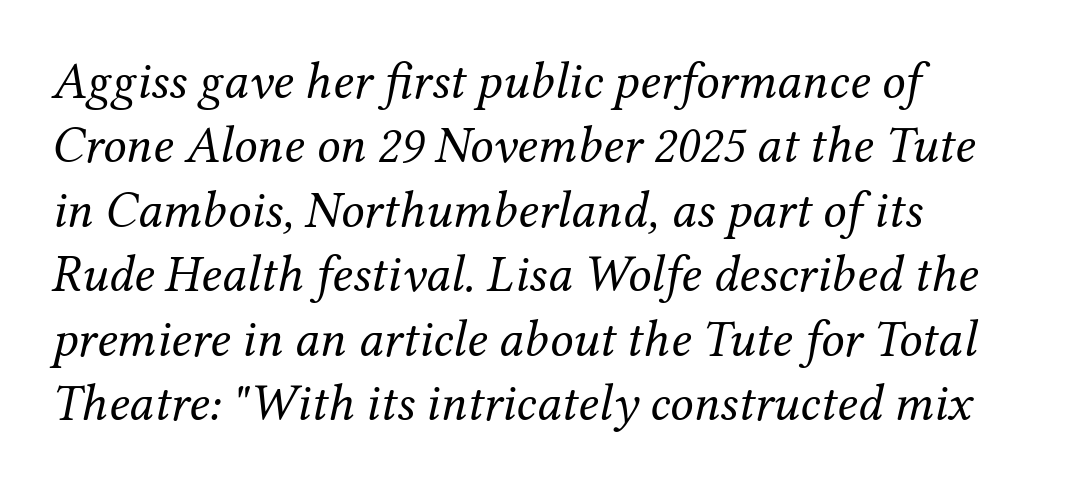
Q: Is the text bold? A: No.
Q: Is the text italic (slanted)? A: Yes, it leans right by about 12 degrees.
Q: Is the typeface a serif or a sans-serif typeface? A: Serif.
Q: Is the text underlined? A: No.
Q: How is the paragraph aligned? A: Left-aligned.
Q: Is the spacing between letters normal or unusually wide? A: Normal.
Q: Width (condensed, normal, or wide)? A: Normal.
Q: Stroke contrast? A: Medium.
Q: x-height? A: Medium.
Q: Monospaced? A: No.
